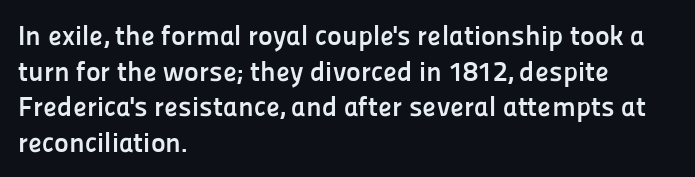
{"serif": "no", "italic": "no", "bold": "yes", "weight": "semibold", "width": "normal", "stroke_contrast": "low", "x_height": "medium", "monospaced": "no", "underline": "no", "align": "left", "line_spacing": "normal", "line_spacing_ratio": 1.27, "letter_spacing": "normal", "letter_spacing_em": 0.0, "glyph_px": 28}
